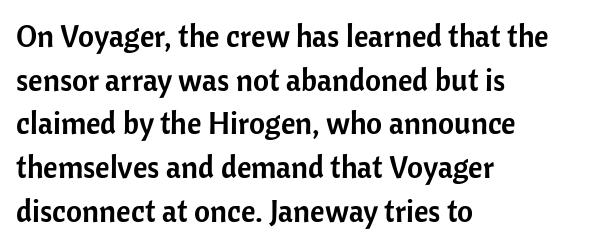
Q: Is the text italic (slanted)? A: No, it is upright.
Q: Is the typeface a serif or a sans-serif typeface? A: Sans-serif.
Q: Is the text underlined? A: No.
Q: How is the paragraph aligned? A: Left-aligned.
Q: Is the spacing between letters normal or unusually wide? A: Normal.
Q: Is the spacing between lines tight, normal or loose? A: Normal.
Q: Width (condensed, normal, or wide)? A: Normal.
Q: Stroke contrast? A: Low.
Q: x-height? A: Medium.
Q: Monospaced? A: No.
